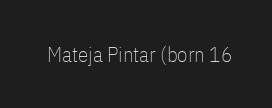
The passage shown is not underscored anywhere. The font's upright variant was chosen for this text. Stems here are at most as thick as an everyday book face. Observe the ordinary spacing: letters are neighbours, not strangers.
